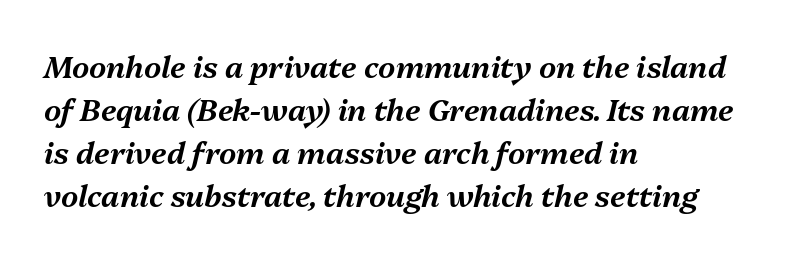
Designer's note — italics engaged. You could not count columns in this text — the font is proportionally spaced. Quick note: underline off. The compositor pushed each line to the left boundary. The horizontal fit of the characters is conventional and even. Regular leading.
